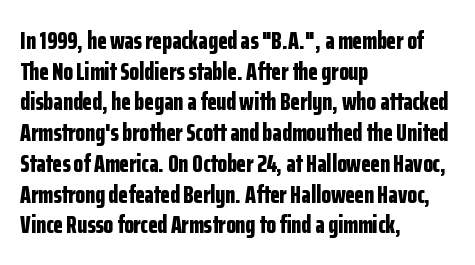
Q: Is the text bold? A: Yes.
Q: Is the text italic (slanted)? A: No, it is upright.
Q: Is the text underlined? A: No.
Q: How is the paragraph aligned? A: Left-aligned.
Q: Is the spacing between letters normal or unusually wide? A: Normal.
